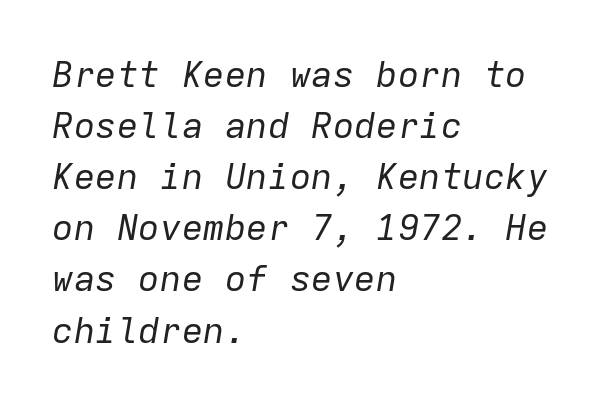
{"italic": "yes", "lean": "right", "slant_degrees": 9, "bold": "no", "weight": "regular", "width": "normal", "stroke_contrast": "low", "x_height": "medium", "monospaced": "yes", "underline": "no", "align": "left", "line_spacing": "normal", "line_spacing_ratio": 1.42, "letter_spacing": "normal", "letter_spacing_em": 0.0, "glyph_px": 36}
